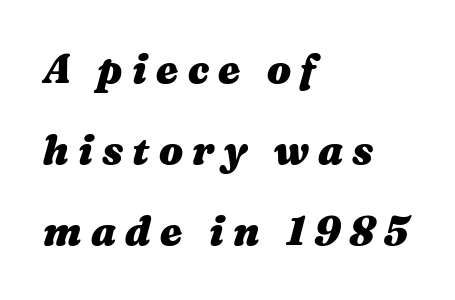
Horizontal bands of white between lines are thick stripes. Inter-character spacing is expanded well beyond the font's built-in metrics. No word sits above an underline. Posture: slanted. Notice how the passage keeps a crisp vertical edge on the left only. Heft: maximum for text — a bold.
